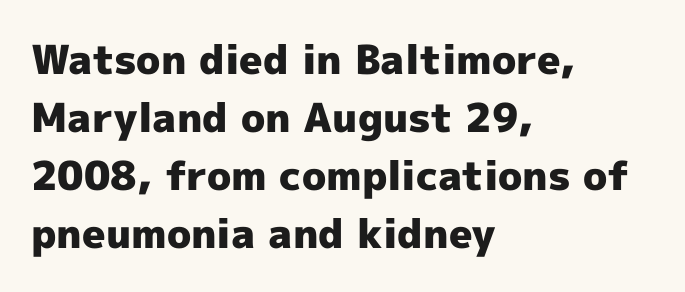
The image shows 40 px heavy sans-serif type, upright; set left-aligned, normal line spacing (1.45x), normal letter spacing, not underlined; a medium x-height.
